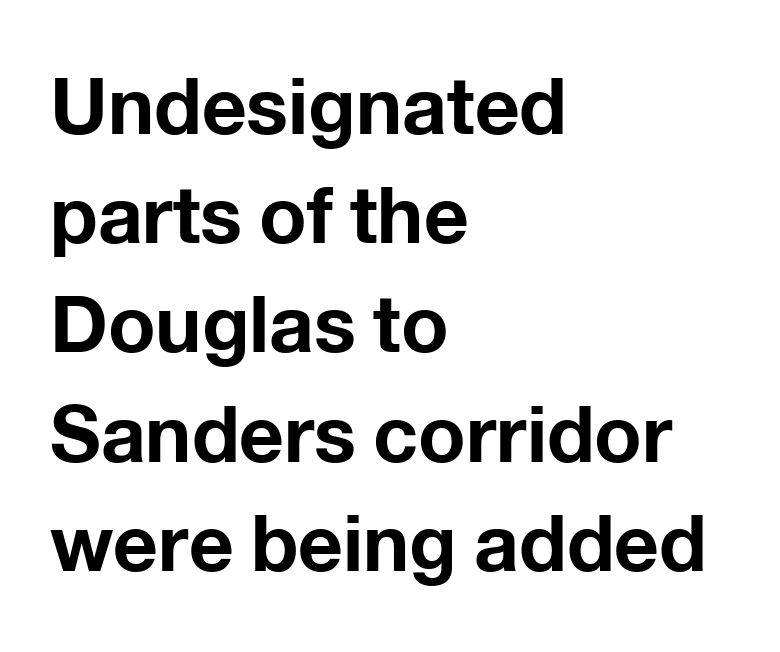
{"serif": "no", "italic": "no", "bold": "yes", "weight": "bold", "width": "normal", "stroke_contrast": "low", "x_height": "medium", "monospaced": "no", "underline": "no", "align": "left", "line_spacing": "normal", "line_spacing_ratio": 1.4, "letter_spacing": "normal", "letter_spacing_em": 0.0, "glyph_px": 78}
